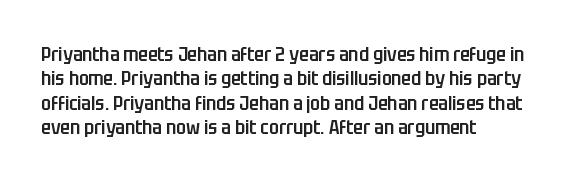
A typesetter would mark this as roman, not italic. Standard letterfit; no display-style spreading of the glyphs. This is the in-between weight designers call semibold or demi. The rendering anchors every line to the left-hand side. The area under the type is left untouched.
